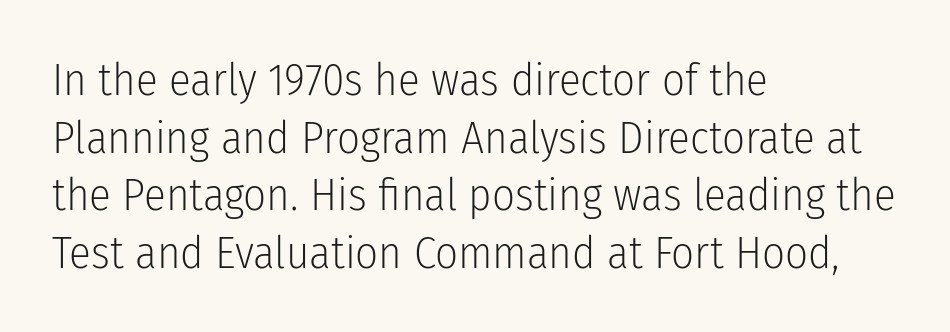
Q: Is the text bold? A: No.
Q: Is the text italic (slanted)? A: No, it is upright.
Q: Is the typeface a serif or a sans-serif typeface? A: Sans-serif.
Q: Is the text underlined? A: No.
Q: How is the paragraph aligned? A: Left-aligned.
Q: Is the spacing between letters normal or unusually wide? A: Normal.
Q: Is the spacing between lines tight, normal or loose? A: Normal.
Q: Width (condensed, normal, or wide)? A: Condensed.
Q: Stroke contrast? A: Low.
Q: x-height? A: Medium.
Q: Monospaced? A: No.
